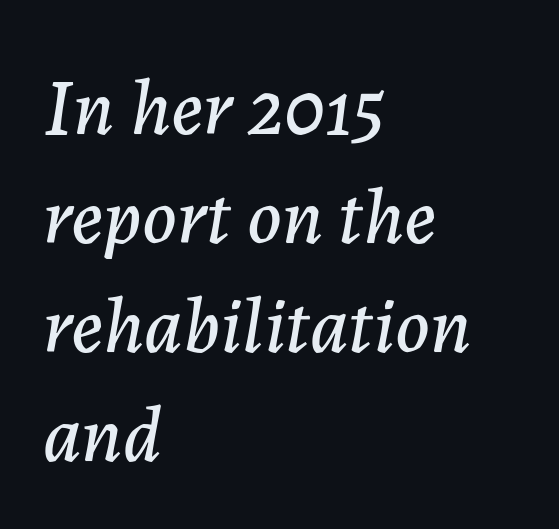
{"italic": "yes", "lean": "right", "slant_degrees": 7, "width": "normal", "stroke_contrast": "low", "x_height": "medium", "monospaced": "no", "underline": "no", "align": "left", "line_spacing": "normal", "line_spacing_ratio": 1.38, "letter_spacing": "normal", "letter_spacing_em": 0.0, "glyph_px": 79}
